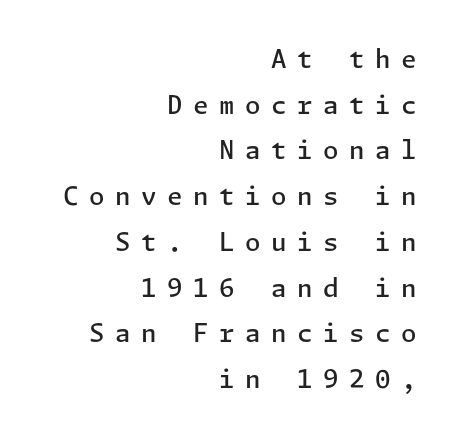
The image shows 25 px text type, upright; set right-aligned, line spacing 1.83x, unusually wide letter spacing (+0.42 em), not underlined.
